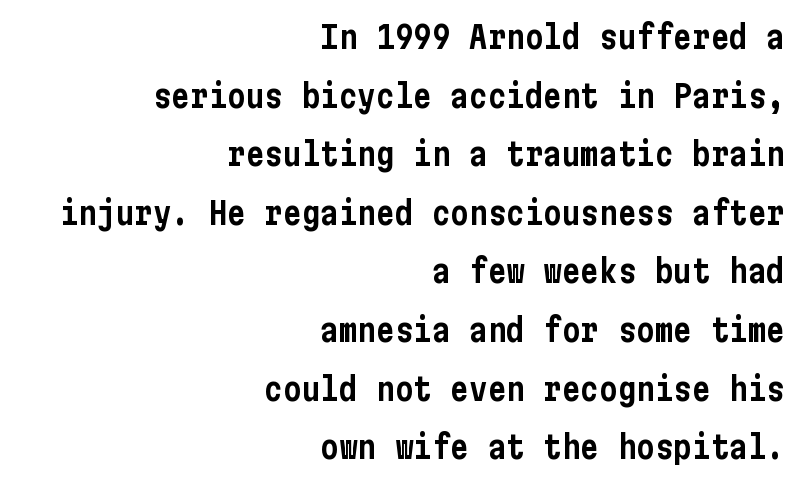
Horizontal alignment here is rightward, an uncommon choice for prose. The words here are not underlined. The lettering stays uniformly vertical, giving the passage a roman look. The passage shown is typeset with a sans-serif family. Default kerning and tracking; the words read as compact shapes.
